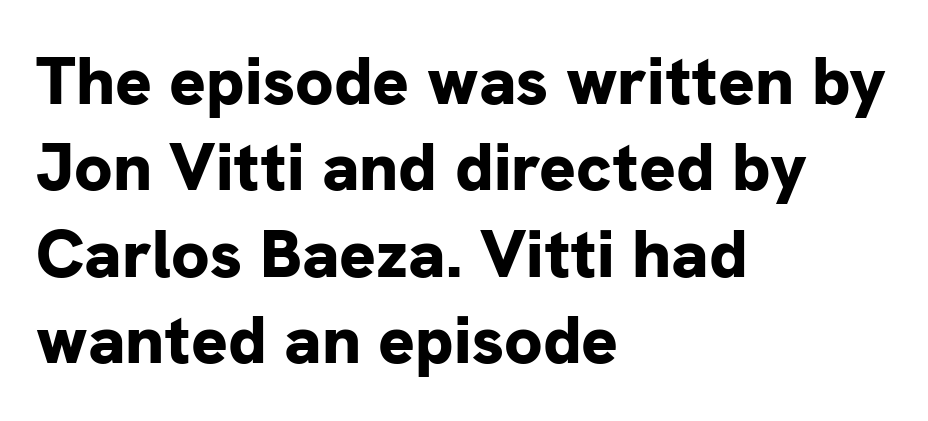
The zone under the glyphs is completely vacant. Standard letterfit; no display-style spreading of the glyphs. Its strokes are broad and dark, the hallmark of bold type. Is this a fixed-width face? No — the glyphs have proportional, varying widths.
